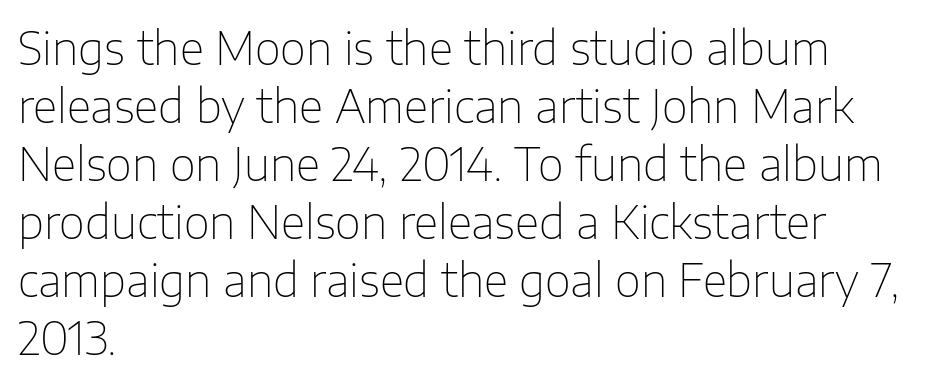
This rendering uses left alignment, leaving the right contour irregular. Characters remain perfectly vertical along every line. The gaps between neighbouring characters are ordinary and unremarkable. A light-to-regular cut is what we see here.
